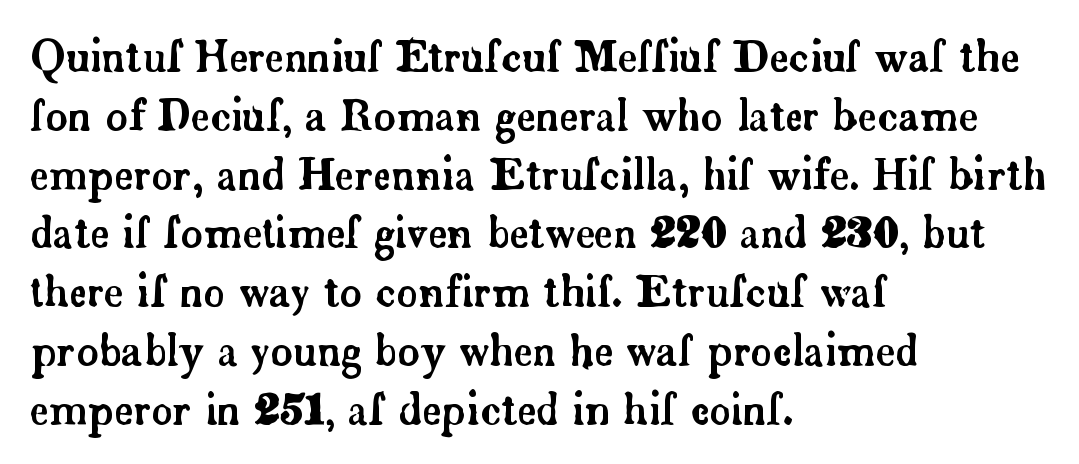
Q: Is the text italic (slanted)? A: No, it is upright.
Q: Is the typeface a serif or a sans-serif typeface? A: Serif.
Q: Is the text underlined? A: No.
Q: How is the paragraph aligned? A: Left-aligned.
Q: Is the spacing between letters normal or unusually wide? A: Normal.
Q: Is the spacing between lines tight, normal or loose? A: Normal.
Q: Width (condensed, normal, or wide)? A: Normal.
Q: Stroke contrast? A: Low.
Q: x-height? A: Small.
Q: Monospaced? A: No.
